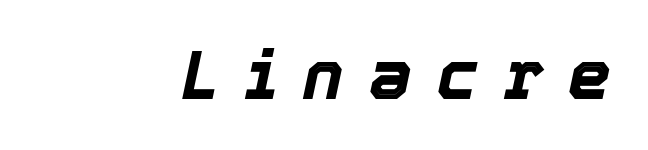
{"italic": "yes", "lean": "right", "slant_degrees": 12, "bold": "yes", "weight": "bold", "width": "normal", "x_height": "medium", "monospaced": "no", "underline": "no", "align": "right", "letter_spacing": "wide", "letter_spacing_em": 0.37, "glyph_px": 68}
